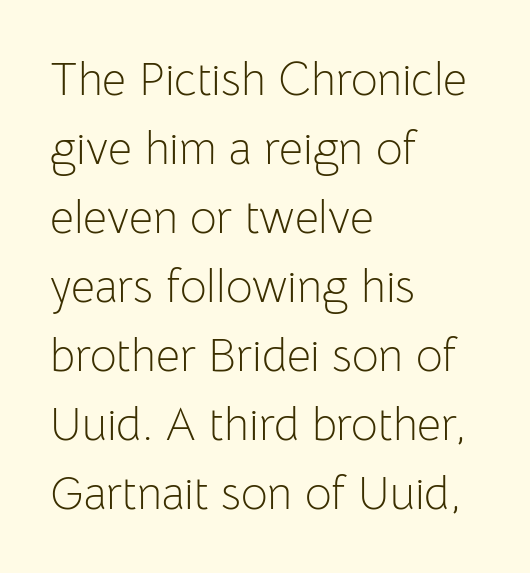
{"serif": "no", "italic": "no", "bold": "no", "weight": "light", "width": "normal", "stroke_contrast": "low", "x_height": "medium", "monospaced": "no", "underline": "no", "align": "left", "line_spacing": "normal", "line_spacing_ratio": 1.5, "letter_spacing": "normal", "letter_spacing_em": 0.0, "glyph_px": 46}
